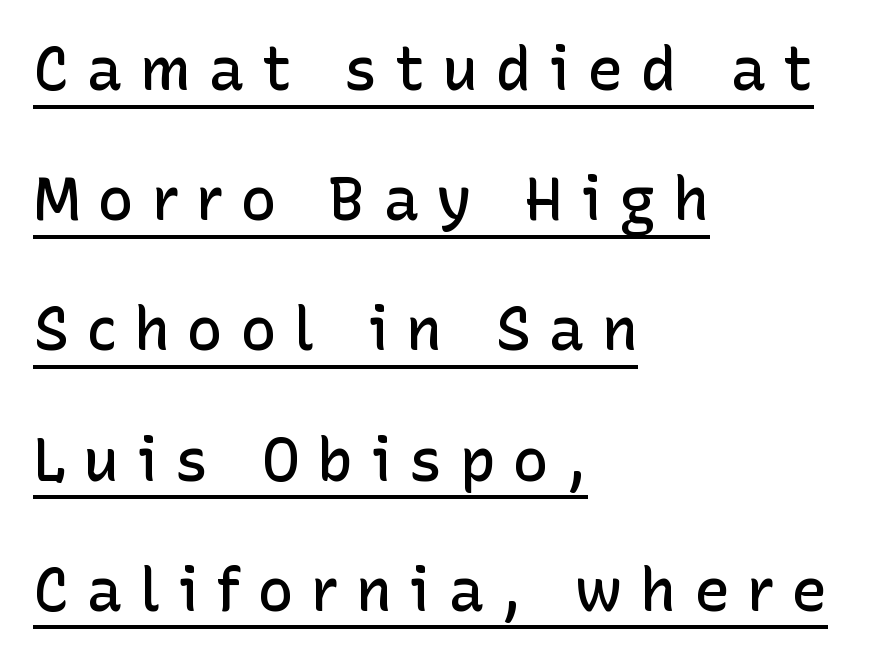
Q: Is the text bold? A: Semi-bold.
Q: Is the text italic (slanted)? A: No, it is upright.
Q: Is the typeface a serif or a sans-serif typeface? A: Sans-serif.
Q: Is the text underlined? A: Yes.
Q: How is the paragraph aligned? A: Left-aligned.
Q: Is the spacing between letters normal or unusually wide? A: Unusually wide.
Q: Is the spacing between lines tight, normal or loose? A: Loose.
Q: Width (condensed, normal, or wide)? A: Normal.
Q: Stroke contrast? A: Low.
Q: x-height? A: Medium.
Q: Monospaced? A: No.
